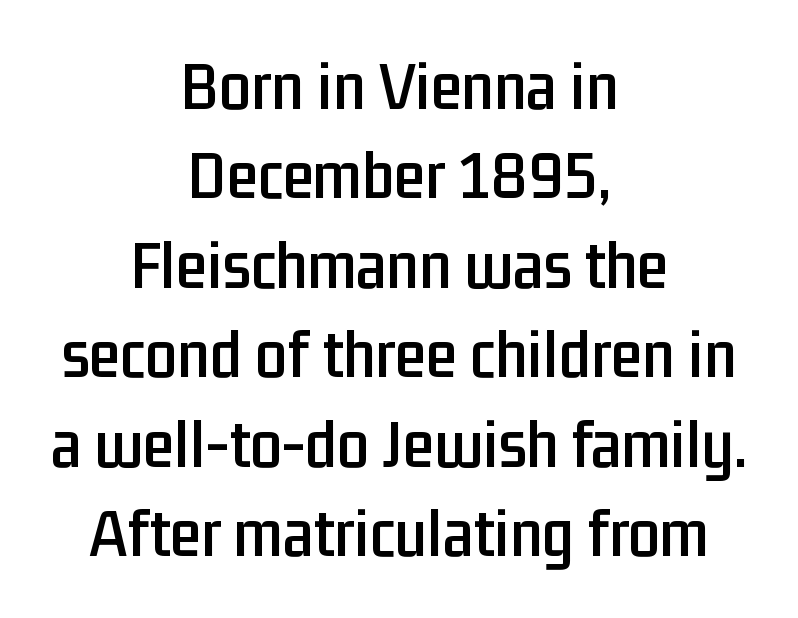
Rows of type keep a routine distance in the vertical direction. The rag falls on both sides of this text block equally. Regarding serifs, this sample does without them. Anything drawn beneath the words? Only blank space.
